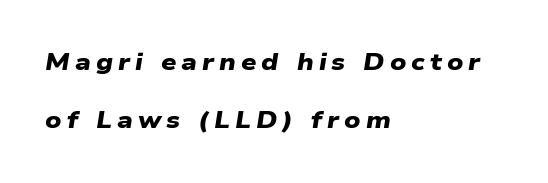
Here the glyphs are tracked loosely, breaking word shapes into spaced letters. Visually the block forms a straight wall on the left and a jagged coastline on the right. These lines carry a lot of weight — the face is fully bold. Is there much room between lines? Yes — plenty of vertical air separates them.
